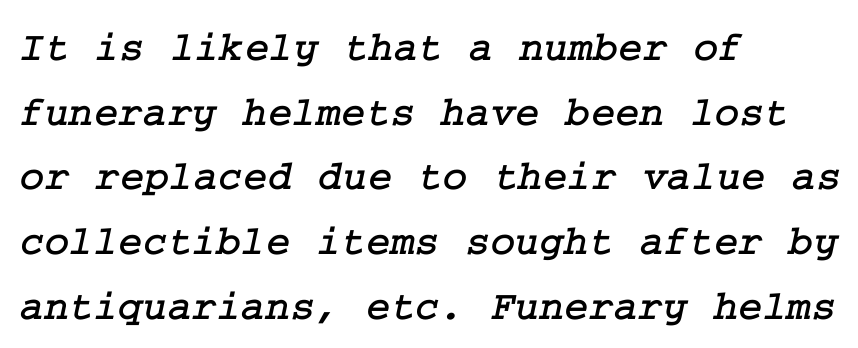
Q: Is the typeface a serif or a sans-serif typeface? A: Serif.
Q: Is the text underlined? A: No.
Q: How is the paragraph aligned? A: Left-aligned.
Q: Is the spacing between letters normal or unusually wide? A: Normal.
Q: Is the spacing between lines tight, normal or loose? A: Normal.
Q: Width (condensed, normal, or wide)? A: Normal.
Q: Stroke contrast? A: Low.
Q: x-height? A: Medium.
